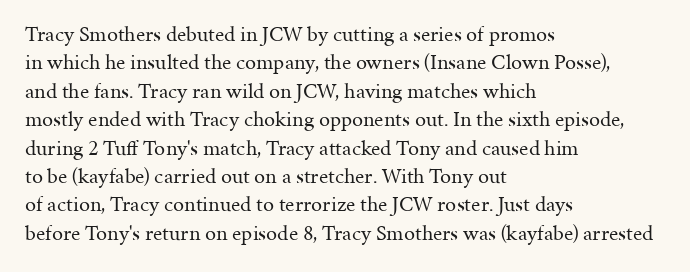
Rule under the text: the space is simply empty. Honestly, the letter spacing is just normal — you wouldn't notice it. The font's upright variant was chosen for this text. The strokes are not fattened; the text isn't bold. Layout note: lines flush left. The designer left line spacing at the default.
